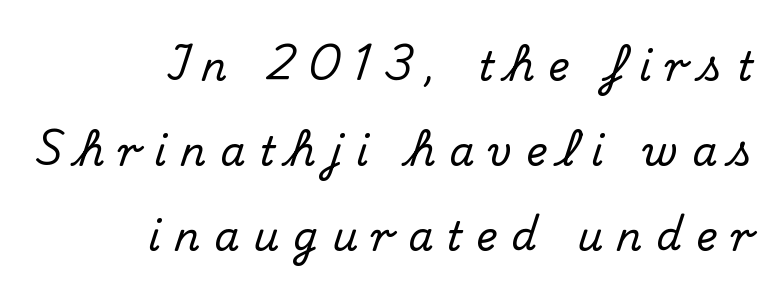
{"serif": "yes", "width": "normal", "stroke_contrast": "medium", "x_height": "small", "monospaced": "no", "underline": "no", "align": "right", "line_spacing": "loose", "line_spacing_ratio": 2.13, "letter_spacing": "wide", "letter_spacing_em": 0.35, "glyph_px": 40}
